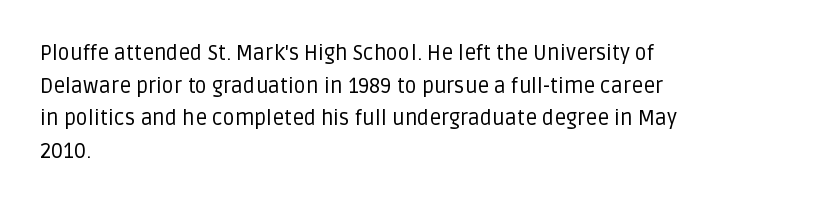
The image shows 21 px text type, upright; set left-aligned, normal line spacing (1.55x), normal letter spacing, not underlined.
